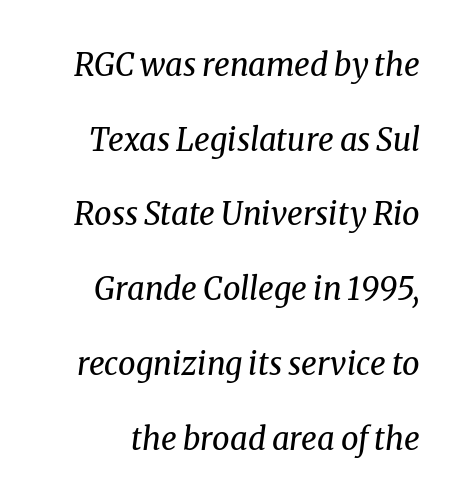
The image shows 31 px regular-weight serif type, italic (leaning right); set loose line spacing (2.41x), normal letter spacing, not underlined; medium stroke contrast and a medium x-height.
